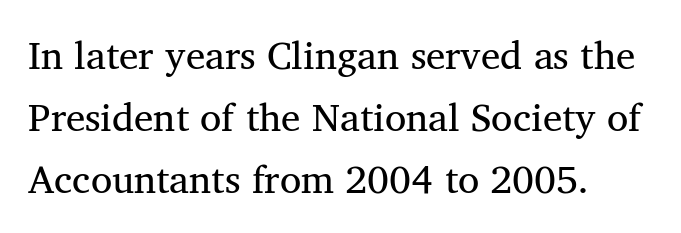
{"serif": "yes", "width": "normal", "stroke_contrast": "medium", "x_height": "medium", "monospaced": "no", "underline": "no", "align": "left", "line_spacing": "normal", "line_spacing_ratio": 1.59, "letter_spacing": "normal", "letter_spacing_em": 0.0, "glyph_px": 39}
